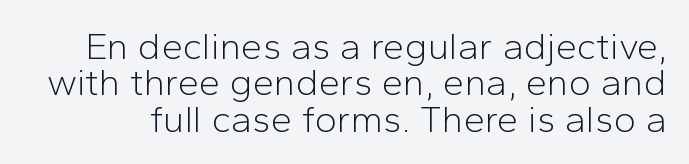
Q: Is the text bold? A: No.
Q: Is the text italic (slanted)? A: No, it is upright.
Q: Is the typeface a serif or a sans-serif typeface? A: Sans-serif.
Q: Is the text underlined? A: No.
Q: Is the spacing between letters normal or unusually wide? A: Normal.
Q: Is the spacing between lines tight, normal or loose? A: Tight.
Q: Width (condensed, normal, or wide)? A: Normal.
Q: Stroke contrast? A: Low.
Q: x-height? A: Medium.
Q: Monospaced? A: No.
